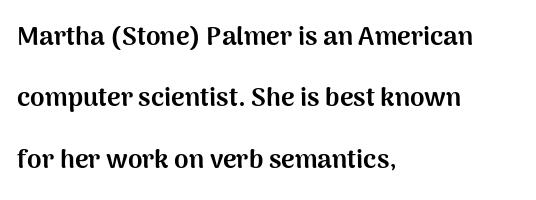
{"italic": "no", "bold": "yes", "underline": "no", "align": "left", "line_spacing": "loose", "line_spacing_ratio": 2.36, "letter_spacing": "normal", "letter_spacing_em": 0.0, "glyph_px": 26}
